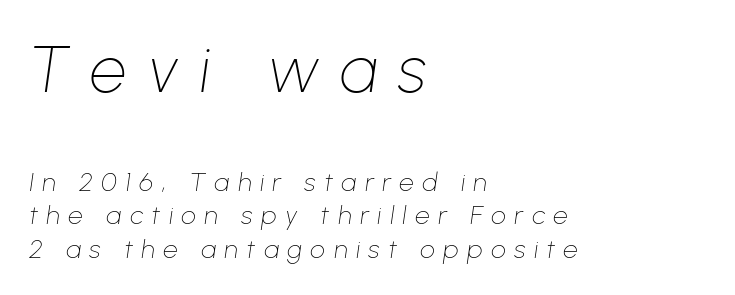
{"italic": "yes", "lean": "right", "slant_degrees": 8, "bold": "no", "weight": "thin", "width": "normal", "stroke_contrast": "low", "x_height": "medium", "monospaced": "no", "underline": "no", "align": "left", "line_spacing": "normal", "line_spacing_ratio": 1.29, "letter_spacing": "wide", "letter_spacing_em": 0.33, "larger_block": "first", "size_ratio": 2.5, "glyph_px": 65}
